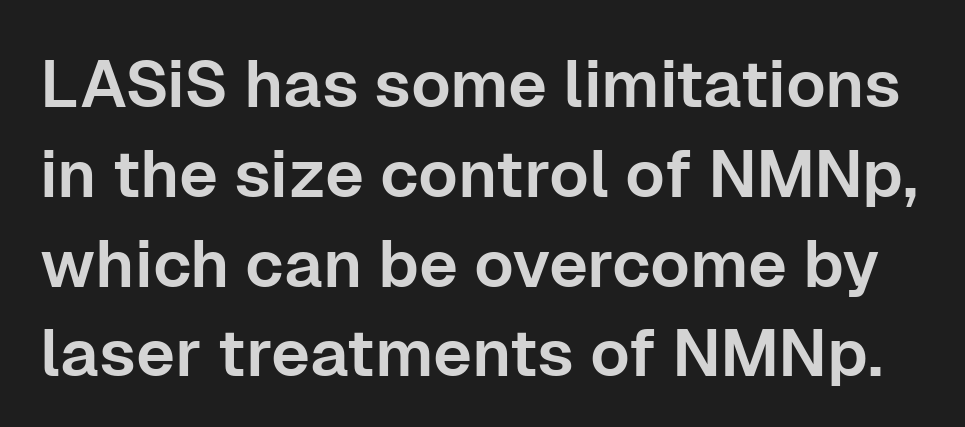
Q: Is the text italic (slanted)? A: No, it is upright.
Q: Is the typeface a serif or a sans-serif typeface? A: Sans-serif.
Q: Is the text underlined? A: No.
Q: Is the spacing between letters normal or unusually wide? A: Normal.
Q: Is the spacing between lines tight, normal or loose? A: Normal.
Q: Width (condensed, normal, or wide)? A: Normal.
Q: Stroke contrast? A: Low.
Q: x-height? A: Medium.
Q: Monospaced? A: No.
